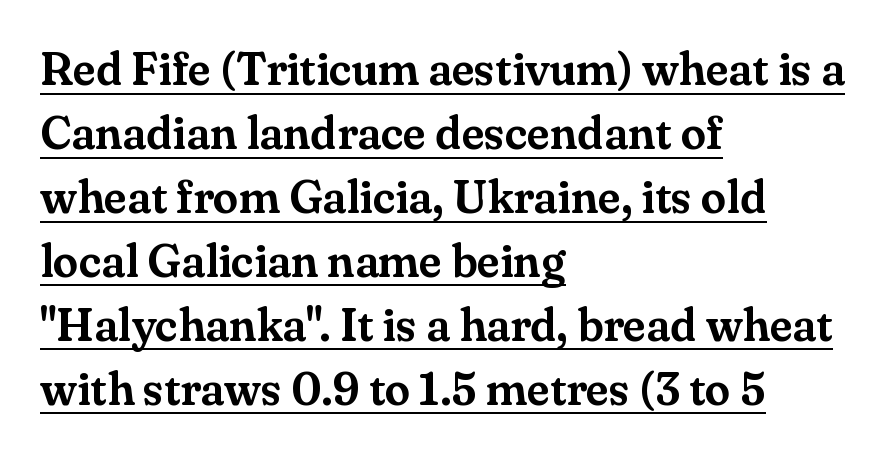
The image shows 46 px serif type, upright; set left-aligned, normal line spacing (1.39x), normal letter spacing, underlined; medium stroke contrast and a small x-height.
